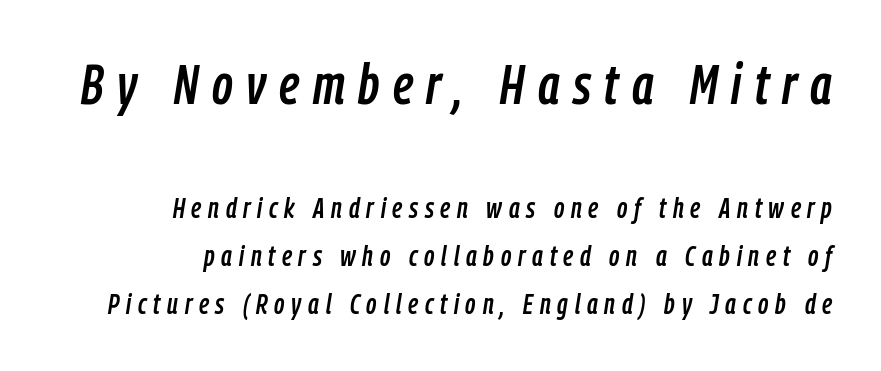
The image shows 56 px condensed type, italic (leaning right); set right-aligned, line spacing 1.72x, unusually wide letter spacing (+0.24 em), not underlined; the first (top) block is 2.0x larger; low stroke contrast and a medium x-height.
